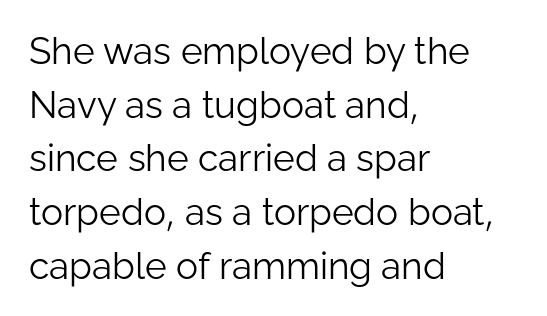
Has an underline been added? It has not. Looks like regular typesetting: each glyph gets only the width it needs. Compared with typical body copy, the letter spacing here is the same. One-word summary of the alignment: left. Stroke terminals: plain, sans-serif. A typesetter would mark this as roman, not italic.
